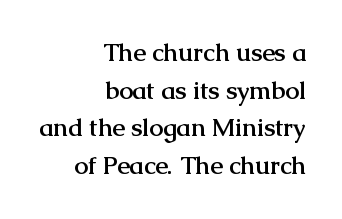
Casual observation: everything's shoved over to the right. A clean baseline with only descenders dipping below it. Regular leading. Bold? Absolutely — the strokes are thick and heavy.
